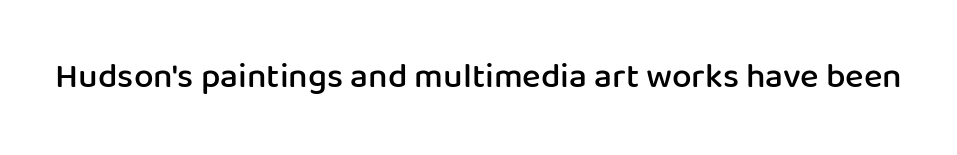
Q: Is the text bold? A: Semi-bold.
Q: Is the text italic (slanted)? A: No, it is upright.
Q: Is the typeface a serif or a sans-serif typeface? A: Sans-serif.
Q: Is the text underlined? A: No.
Q: Is the spacing between letters normal or unusually wide? A: Normal.
Q: Width (condensed, normal, or wide)? A: Normal.
Q: Stroke contrast? A: Low.
Q: x-height? A: Medium.
Q: Monospaced? A: No.
